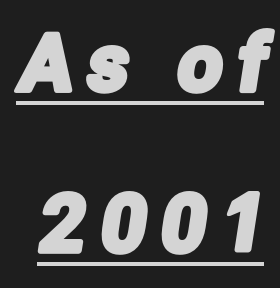
{"serif": "no", "width": "condensed", "stroke_contrast": "low", "x_height": "medium", "monospaced": "no", "underline": "yes", "line_spacing": "loose", "line_spacing_ratio": 2.06, "letter_spacing": "wide", "letter_spacing_em": 0.2, "glyph_px": 78}
